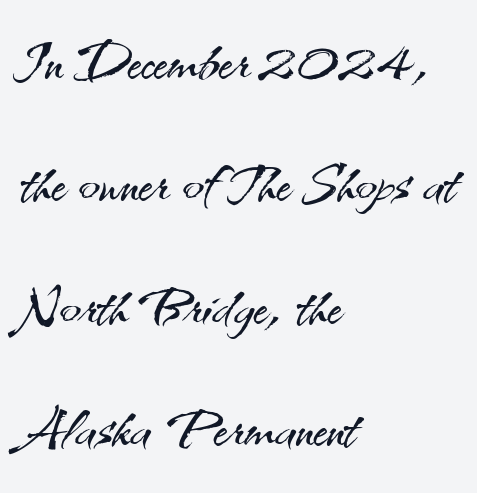
{"serif": "no", "bold": "no", "weight": "light", "width": "normal", "stroke_contrast": "medium", "x_height": "small", "monospaced": "no", "underline": "no", "align": "left", "line_spacing": "normal", "line_spacing_ratio": 1.57, "letter_spacing": "normal", "letter_spacing_em": 0.0, "glyph_px": 78}
